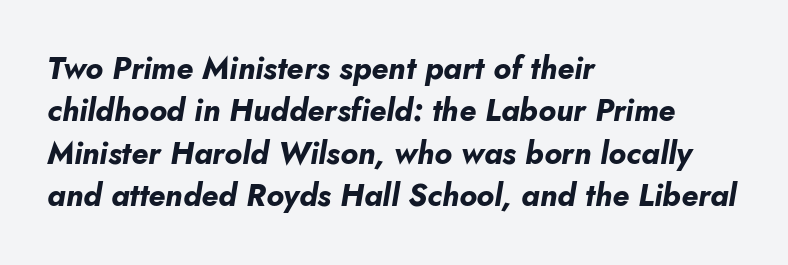
The image shows 31 px bold type, italic (leaning right); set left-aligned, normal line spacing (1.37x), normal letter spacing, not underlined; low stroke contrast and a small x-height.
